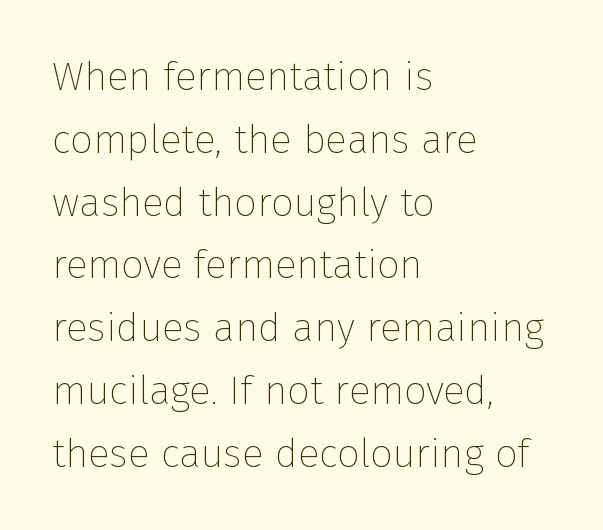
Underline: absent. The typesetting does not lean heavy: it is not bold. Stroke terminals: plain, sans-serif. The rendering uses a moderate line-height, typical for paragraphs. The face used here is rendered with its standard letterfit.
